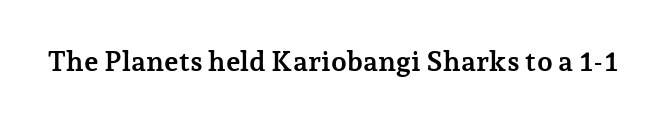
{"serif": "yes", "italic": "no", "bold": "yes", "weight": "semibold", "width": "normal", "stroke_contrast": "low", "x_height": "medium", "monospaced": "no", "underline": "no", "letter_spacing": "normal", "letter_spacing_em": 0.0, "glyph_px": 28}
